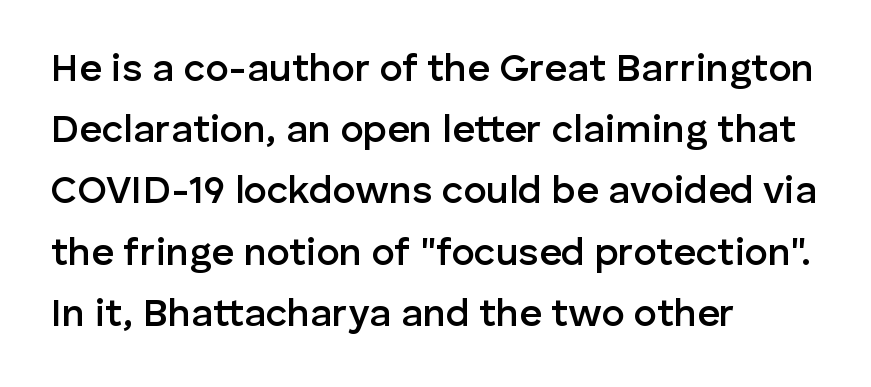
Are there feet on the stems? There aren't — it's a sans. Its strokes are somewhat broadened, the hallmark of semibold type. Regarding leading, the lines here are spaced in the standard way. The tracking reads as untouched default to a designer's eye. The typesetter chose a ragged-right arrangement here.
